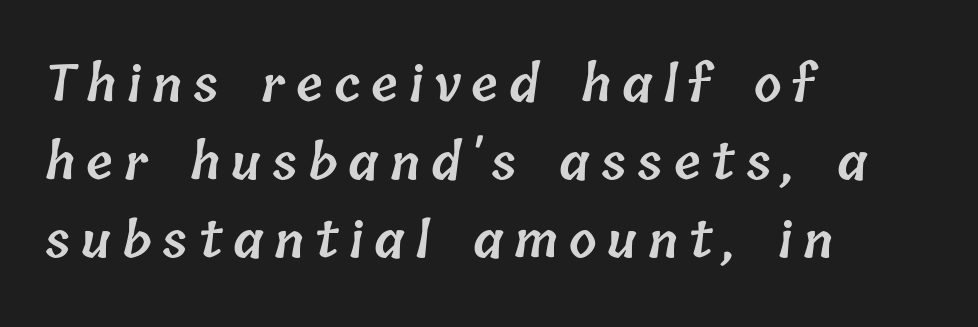
{"bold": "semi", "weight": "semibold", "width": "normal", "stroke_contrast": "low", "x_height": "medium", "monospaced": "no", "underline": "no", "align": "left", "line_spacing": "normal", "line_spacing_ratio": 1.59, "letter_spacing": "wide", "letter_spacing_em": 0.22, "glyph_px": 49}
